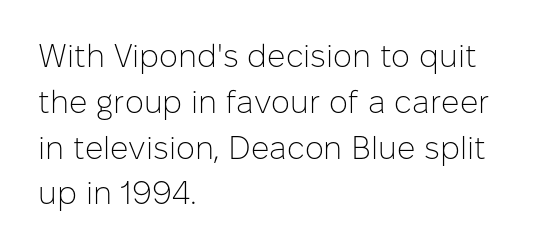
Q: Is the text bold? A: No.
Q: Is the text italic (slanted)? A: No, it is upright.
Q: Is the typeface a serif or a sans-serif typeface? A: Sans-serif.
Q: Is the text underlined? A: No.
Q: How is the paragraph aligned? A: Left-aligned.
Q: Is the spacing between letters normal or unusually wide? A: Normal.
Q: Is the spacing between lines tight, normal or loose? A: Normal.
Q: Width (condensed, normal, or wide)? A: Normal.
Q: Stroke contrast? A: Low.
Q: x-height? A: Medium.
Q: Monospaced? A: No.
